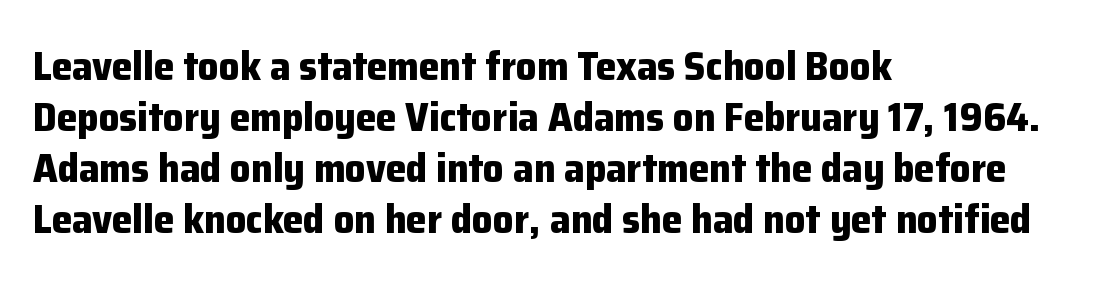
Q: Is the text bold? A: Yes.
Q: Is the text italic (slanted)? A: No, it is upright.
Q: Is the typeface a serif or a sans-serif typeface? A: Sans-serif.
Q: Is the text underlined? A: No.
Q: How is the paragraph aligned? A: Left-aligned.
Q: Is the spacing between letters normal or unusually wide? A: Normal.
Q: Width (condensed, normal, or wide)? A: Normal.
Q: Stroke contrast? A: Low.
Q: x-height? A: Medium.
Q: Monospaced? A: No.
